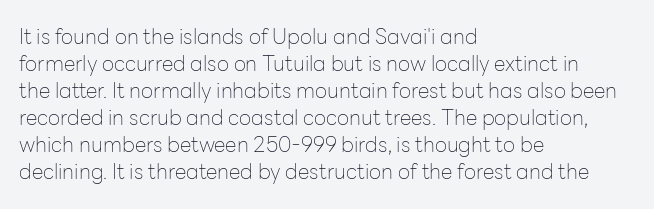
The passage shown is not underscored anywhere. Summary of vertical rhythm: regular, with standard interline spacing. The rag falls on the right side of this text block. Notice how the stems are strictly vertical — no italics here. Vertical stems look standard width or narrower in stroke.
